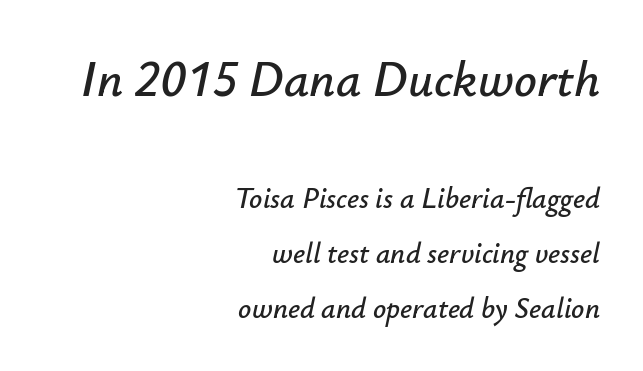
Q: Is the text italic (slanted)? A: Yes, it leans right by about 12 degrees.
Q: Is the text underlined? A: No.
Q: How is the paragraph aligned? A: Right-aligned.
Q: Is the spacing between letters normal or unusually wide? A: Normal.
Q: Which block of text is set in a larger size, the first (top) or the second (bottom)? A: The first (top) one.
Q: Width (condensed, normal, or wide)? A: Normal.
Q: Stroke contrast? A: Low.
Q: x-height? A: Small.
Q: Monospaced? A: No.
